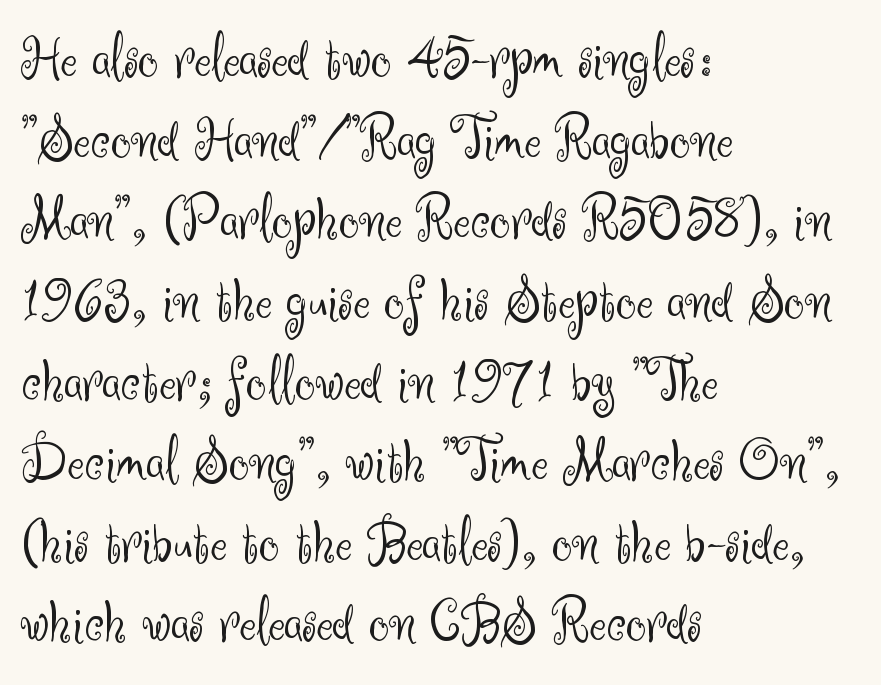
{"serif": "no", "italic": "no", "bold": "no", "weight": "light", "width": "normal", "stroke_contrast": "medium", "x_height": "small", "monospaced": "no", "underline": "no", "align": "left", "line_spacing": "normal", "line_spacing_ratio": 1.28, "letter_spacing": "normal", "letter_spacing_em": 0.0, "glyph_px": 63}
